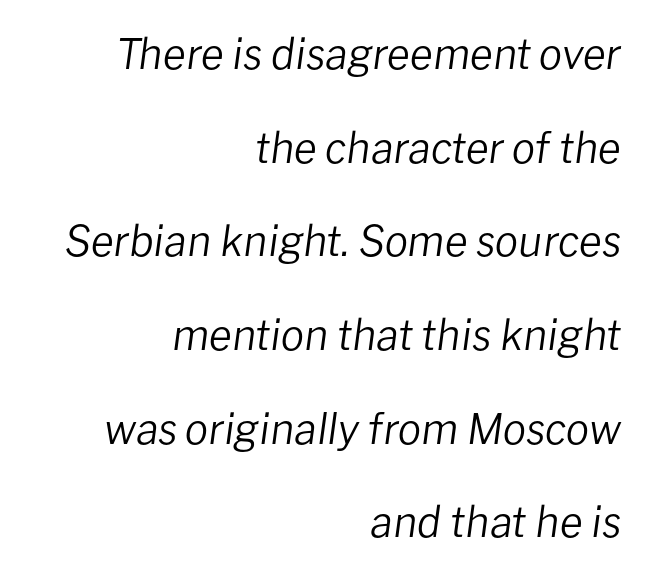
{"italic": "yes", "lean": "right", "slant_degrees": 8, "bold": "no", "weight": "regular", "width": "normal", "stroke_contrast": "low", "x_height": "medium", "monospaced": "no", "underline": "no", "align": "right", "line_spacing": "loose", "line_spacing_ratio": 2.23, "letter_spacing": "normal", "letter_spacing_em": 0.0, "glyph_px": 42}
